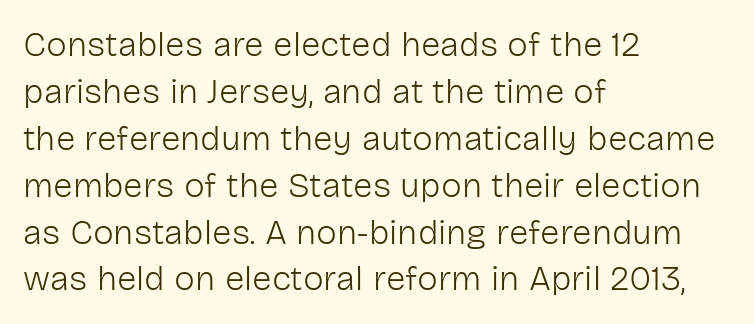
{"serif": "no", "italic": "no", "bold": "no", "weight": "light", "width": "normal", "stroke_contrast": "low", "x_height": "medium", "monospaced": "no", "underline": "no", "align": "left", "line_spacing": "normal", "line_spacing_ratio": 1.34, "letter_spacing": "normal", "letter_spacing_em": 0.0, "glyph_px": 35}
